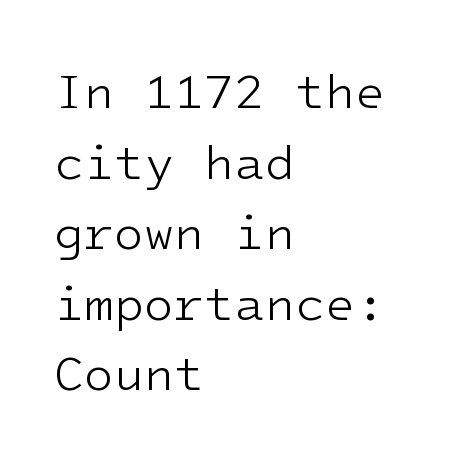
The image shows 49 px light sans-serif type, upright; set left-aligned, normal line spacing (1.44x), normal letter spacing, not underlined; low stroke contrast and a medium x-height.
